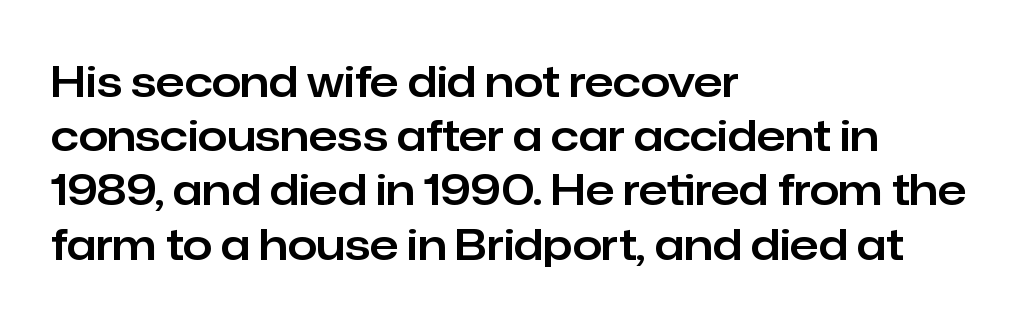
The image shows 42 px sans-serif type, upright; set left-aligned, normal line spacing (1.29x), normal letter spacing, not underlined; low stroke contrast and a medium x-height.
